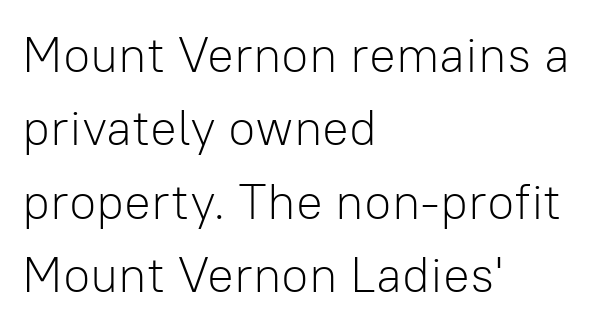
{"serif": "no", "italic": "no", "bold": "no", "weight": "light", "width": "normal", "stroke_contrast": "low", "x_height": "medium", "monospaced": "no", "underline": "no", "align": "left", "line_spacing": "normal", "line_spacing_ratio": 1.47, "letter_spacing": "normal", "letter_spacing_em": 0.0, "glyph_px": 50}
